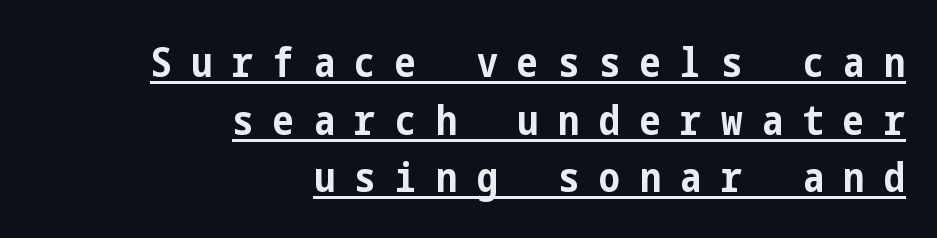
The image shows 42 px bold, condensed sans-serif type, upright; set right-aligned, normal line spacing (1.37x), unusually wide letter spacing (+0.47 em), underlined; low stroke contrast and a medium x-height.
